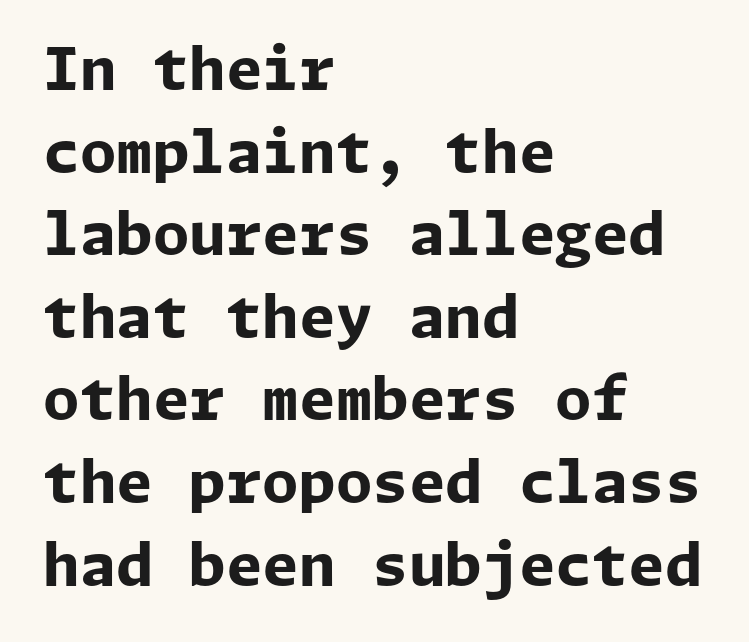
Q: Is the text bold? A: Yes.
Q: Is the text italic (slanted)? A: No, it is upright.
Q: Is the typeface a serif or a sans-serif typeface? A: Sans-serif.
Q: Is the text underlined? A: No.
Q: How is the paragraph aligned? A: Left-aligned.
Q: Is the spacing between letters normal or unusually wide? A: Normal.
Q: Is the spacing between lines tight, normal or loose? A: Normal.
Q: Width (condensed, normal, or wide)? A: Normal.
Q: Stroke contrast? A: Low.
Q: x-height? A: Medium.
